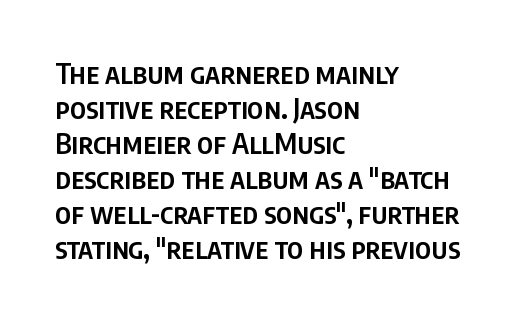
{"serif": "no", "italic": "no", "bold": "semi", "weight": "semibold", "width": "condensed", "stroke_contrast": "low", "x_height": "large", "monospaced": "no", "underline": "no", "align": "left", "line_spacing": "normal", "line_spacing_ratio": 1.25, "letter_spacing": "normal", "letter_spacing_em": 0.0, "glyph_px": 28}
